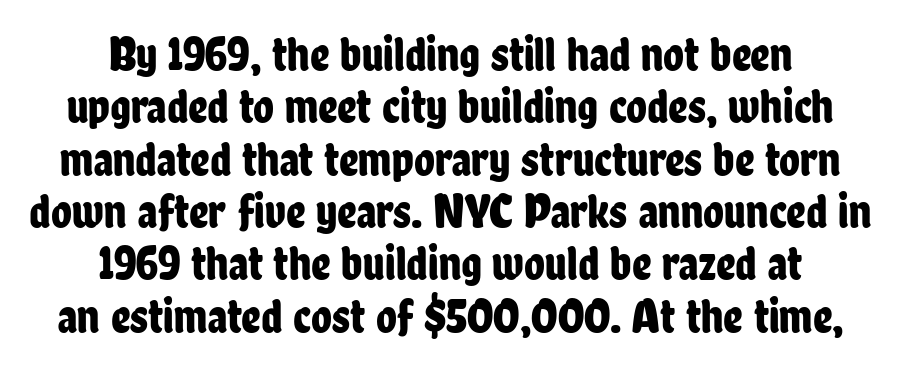
The image shows 48 px condensed sans-serif type, upright; set centered, tight line spacing (1.09x), normal letter spacing, not underlined; low stroke contrast and a medium x-height.
